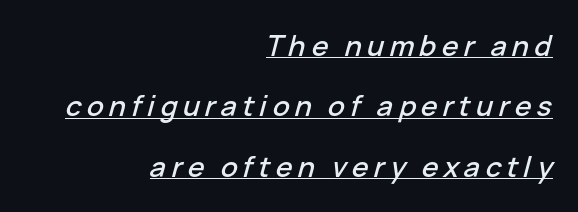
Varying glyph widths throughout — classic text-font behaviour. Is the type slanted? Yes — the strokes lean at a clear angle. Widely set lines give the paragraph a tall, airy silhouette. A flush-right, rag-left setting is used for this passage. Glance below the letters and you will spot a drawn line.
